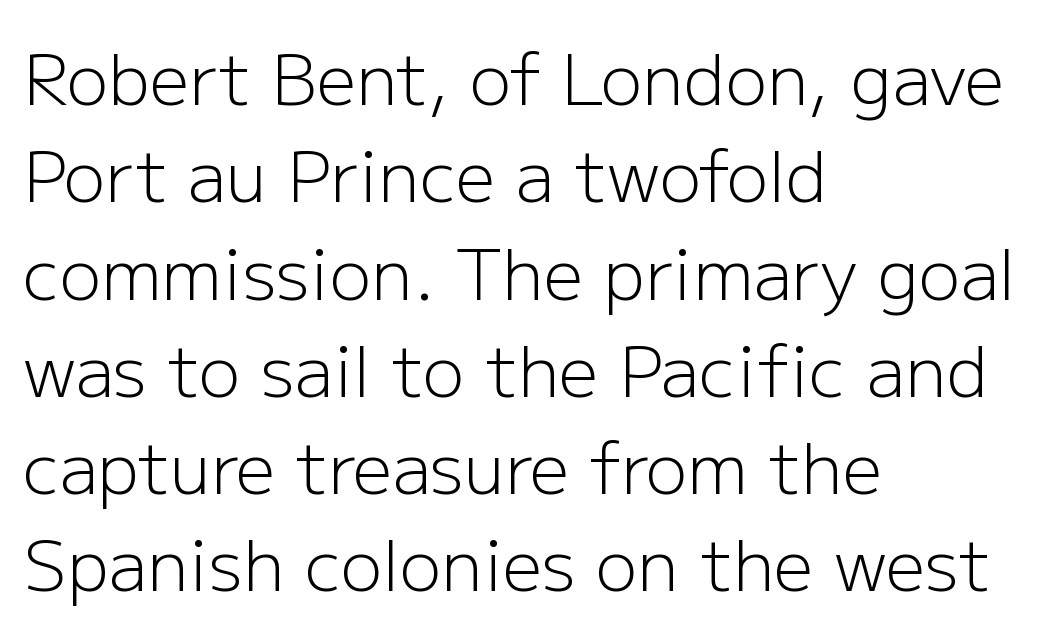
The tracking reads as untouched default to a designer's eye. Letters rest on an invisible, unmarked baseline. A typesetter would call this proportional, since set widths differ per character. The passage shown is typeset with a sans-serif family.
